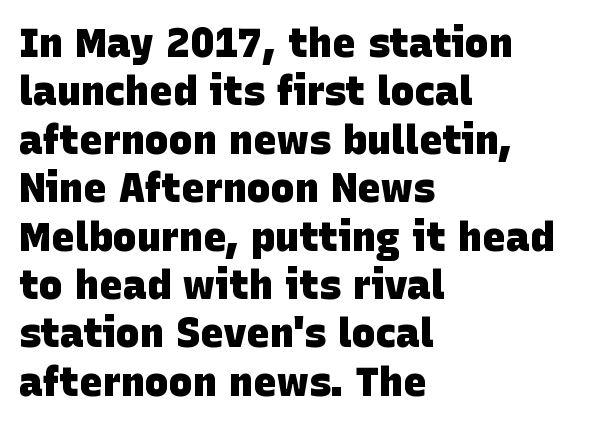
Q: Is the text bold? A: Yes.
Q: Is the typeface a serif or a sans-serif typeface? A: Sans-serif.
Q: Is the text underlined? A: No.
Q: How is the paragraph aligned? A: Left-aligned.
Q: Is the spacing between letters normal or unusually wide? A: Normal.
Q: Width (condensed, normal, or wide)? A: Normal.
Q: Stroke contrast? A: Low.
Q: x-height? A: Large.
Q: Monospaced? A: No.
